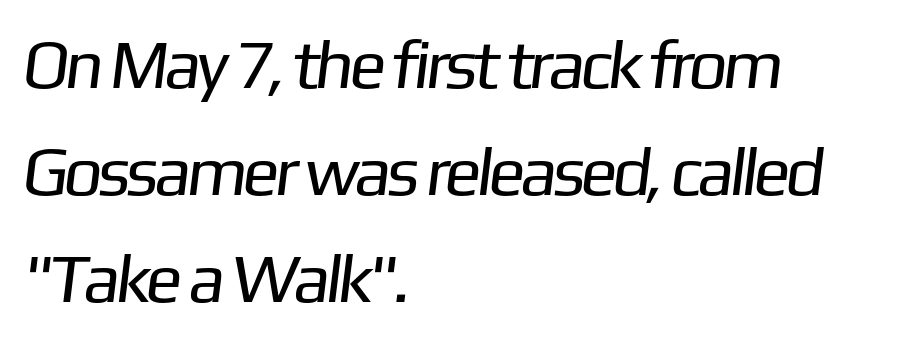
{"serif": "no", "bold": "no", "weight": "regular", "width": "normal", "stroke_contrast": "low", "x_height": "medium", "monospaced": "no", "underline": "no", "align": "left", "line_spacing": "normal", "line_spacing_ratio": 1.55, "letter_spacing": "normal", "letter_spacing_em": 0.0, "glyph_px": 69}
